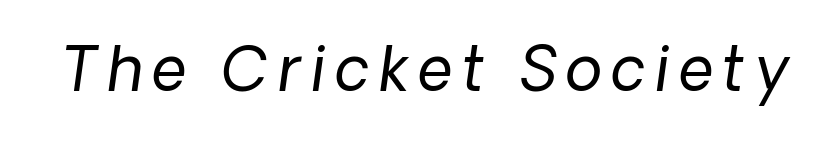
Is the stroke heavy? The answer is a plain regular-or-lighter. This sample uses an oblique cut, with every glyph tilted off the vertical. Honestly, there is no underline to notice here at all. This sample has the flowing, uneven cadence of proportional lettering.
